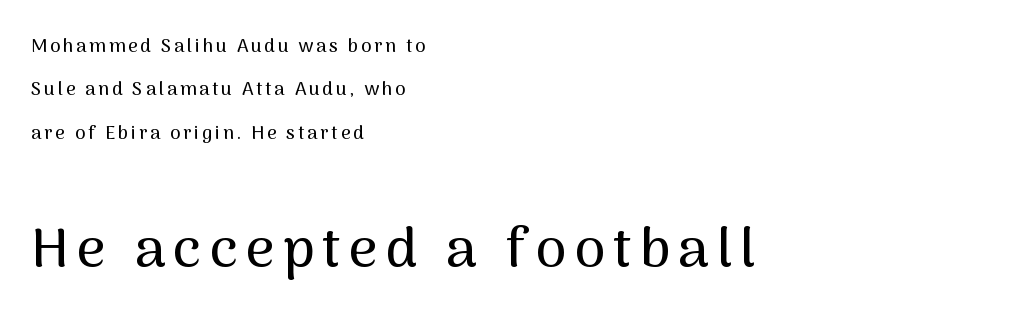
Look at the bottom of the vertical strokes: they stop flat, with no serifs. The face used here is proportionally spaced, like ordinary book or web type. Is the lower block the larger one? Yes — the lower block carries the bigger type. Leading: increased. Decoration check: the copy has no underline.
